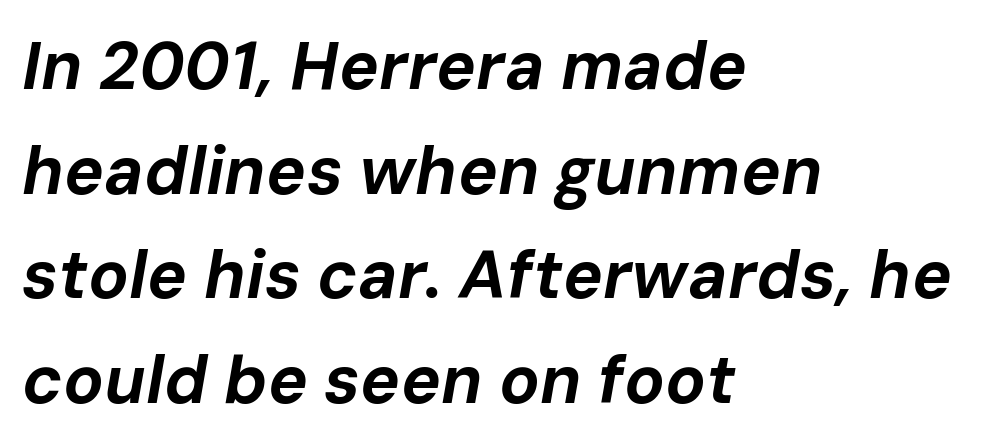
Q: Is the text bold? A: Yes.
Q: Is the text italic (slanted)? A: Yes, it leans right by about 10 degrees.
Q: Is the text underlined? A: No.
Q: How is the paragraph aligned? A: Left-aligned.
Q: Is the spacing between letters normal or unusually wide? A: Normal.
Q: Is the spacing between lines tight, normal or loose? A: Normal.
Q: Width (condensed, normal, or wide)? A: Normal.
Q: Stroke contrast? A: Low.
Q: x-height? A: Medium.
Q: Monospaced? A: No.
